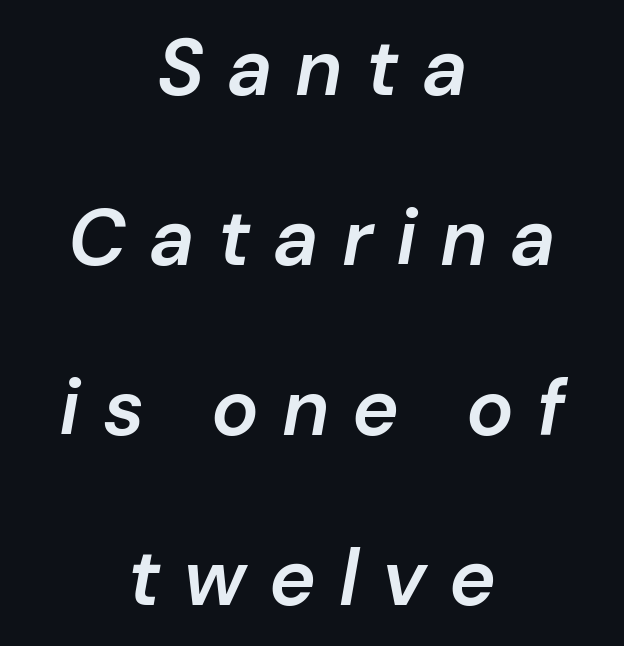
These lines stand farther apart than default settings would place them. Characters follow at a spacing far wider than the type designer built in. Typesetter's note: demi weight, one step under bold. Type without underlining.
